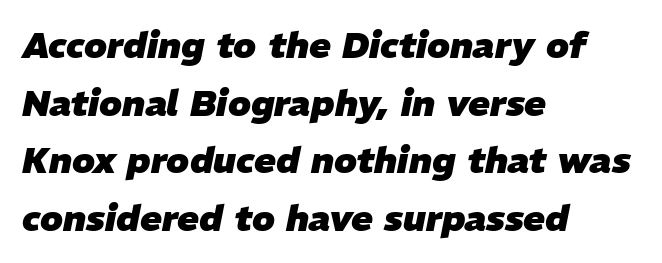
The image shows 36 px heavy type, italic (leaning right); set left-aligned, normal line spacing (1.6x), normal letter spacing, not underlined; low stroke contrast and a medium x-height.
